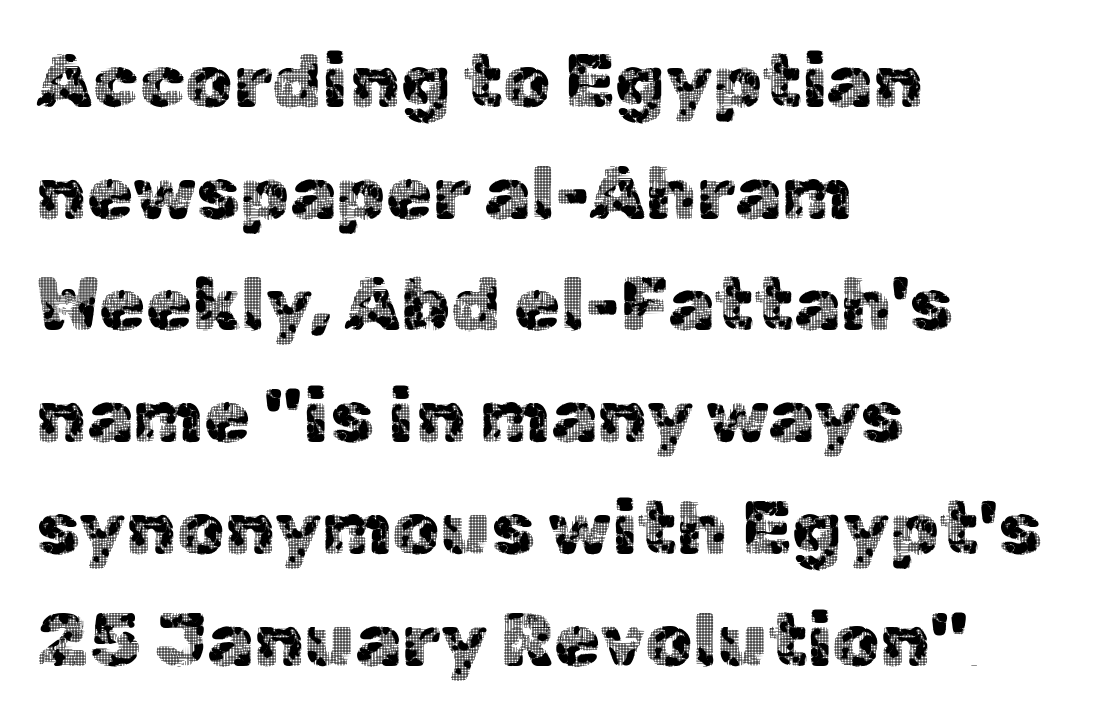
The image shows 75 px sans-serif type, upright; set left-aligned, normal line spacing (1.49x), normal letter spacing, not underlined; a medium x-height.
